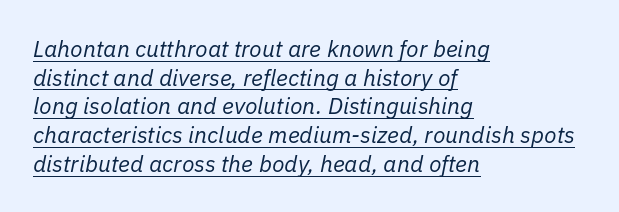
Is there much room between lines? A standard amount, neither cramped nor airy. The ragged edge is on the right, which tells us the setting is flush left. Compared with ordinary roman type, these characters are visibly tilted. The font sits on the lighter half of the weight spectrum, regular included. A rule runs beneath these lines of type. You could call the tracking neutral — neither tight nor loose.
